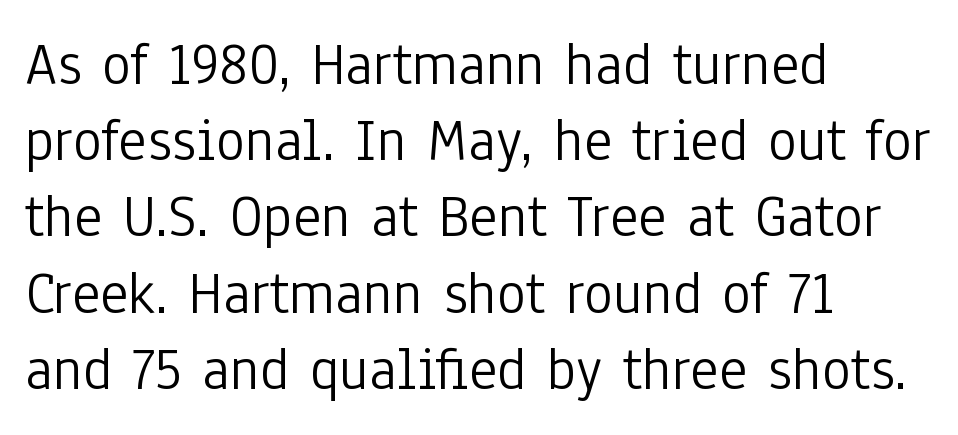
Unbolded letterforms with no extra heft. Examine the stroke ends and you'll find no serifs. Regarding leading, the lines here are spaced in the standard way. Check under the words: just untouched page. It's the straight-up-and-down kind of type. The letters advance in unequal steps, a hallmark of proportional type.
